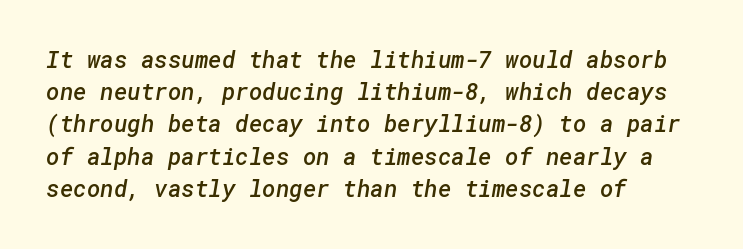
The image shows 23 px text type; set left-aligned, normal line spacing (1.4x), normal letter spacing, not underlined.
